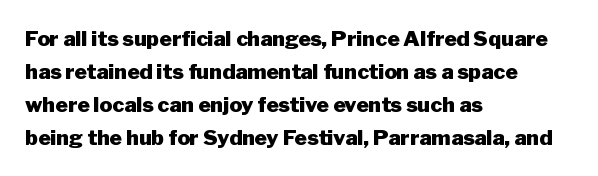
{"italic": "no", "bold": "yes", "underline": "no", "align": "left", "line_spacing": "normal", "line_spacing_ratio": 1.57, "letter_spacing": "normal", "letter_spacing_em": 0.0, "glyph_px": 21}
